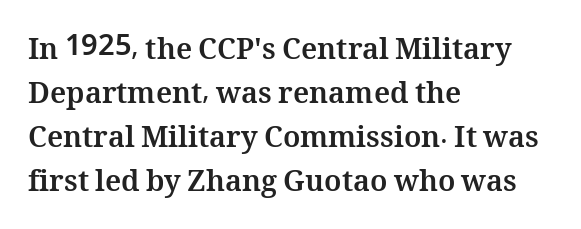
The image shows 29 px bold type, upright; set left-aligned, normal line spacing (1.52x), normal letter spacing, not underlined; medium stroke contrast and a medium x-height.
